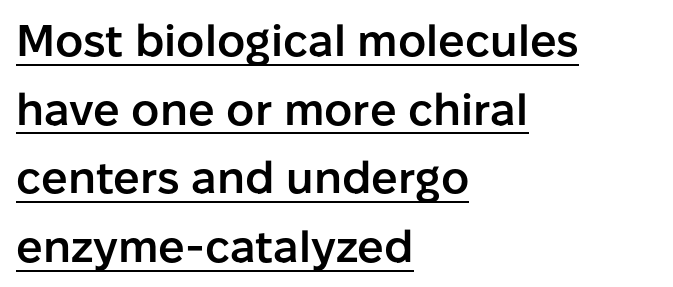
Q: Is the text bold? A: Semi-bold.
Q: Is the text italic (slanted)? A: No, it is upright.
Q: Is the typeface a serif or a sans-serif typeface? A: Sans-serif.
Q: Is the text underlined? A: Yes.
Q: How is the paragraph aligned? A: Left-aligned.
Q: Is the spacing between letters normal or unusually wide? A: Normal.
Q: Is the spacing between lines tight, normal or loose? A: Normal.
Q: Width (condensed, normal, or wide)? A: Normal.
Q: Stroke contrast? A: Low.
Q: x-height? A: Medium.
Q: Monospaced? A: No.
